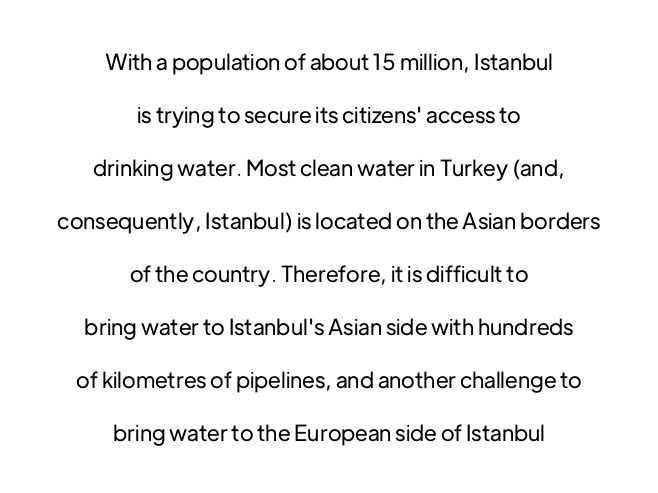
Each line is balanced around a shared central axis. This block would shrink considerably if given ordinary leading; it's expanded now. Honestly, the letter spacing is just normal — you wouldn't notice it. Posture: straight, roman, zero tilt. Descenders hang freely into open space.
